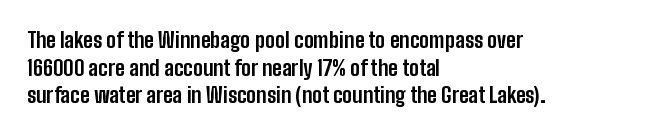
Normally led — the rows are evenly, conventionally spaced. Caption: standard tracking, unaltered. Check the space under the baseline: it is left empty. This sample is left-justified, so line endings fall wherever the words run out. These lines were composed using upright roman letters.
